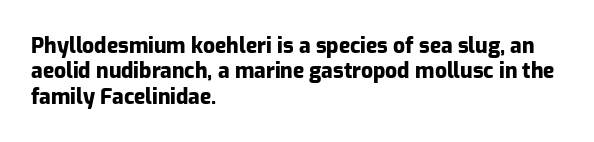
{"italic": "no", "bold": "yes", "underline": "no", "align": "left", "line_spacing_ratio": 1.21, "letter_spacing": "normal", "letter_spacing_em": 0.0, "glyph_px": 21}
